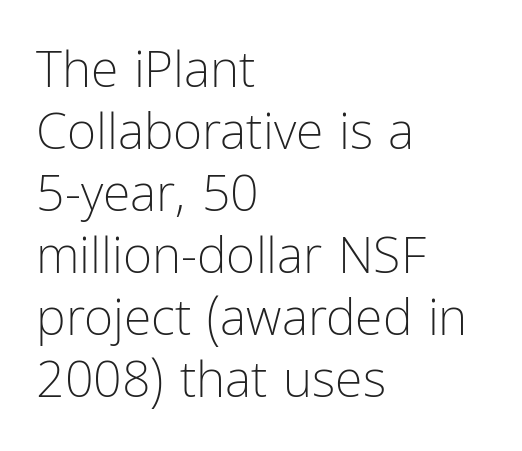
The text block is weighted toward the left margin, trailing off unevenly rightward. Look at the tracking — it's just the regular setting, nothing added. No word sits above an underline. Stem width sits at or under what a default text font uses.
